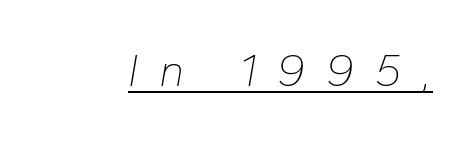
{"italic": "yes", "lean": "right", "slant_degrees": 10, "bold": "no", "weight": "thin", "width": "normal", "stroke_contrast": "low", "x_height": "medium", "monospaced": "no", "underline": "yes", "letter_spacing": "wide", "letter_spacing_em": 0.47, "glyph_px": 45}
